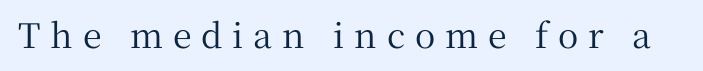
Clear beneath every line of the passage. Proportional: the letters do not fall into vertical columns. In terms of letterform style, serifs are clearly present. The specimen reads as upright at a glance. Caption: expanded tracking, letters set apart.
